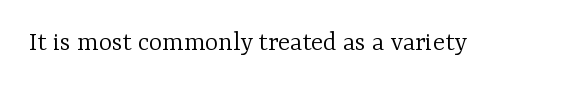
The image shows 28 px light serif type, upright; set normal letter spacing, not underlined; low stroke contrast and a medium x-height.
